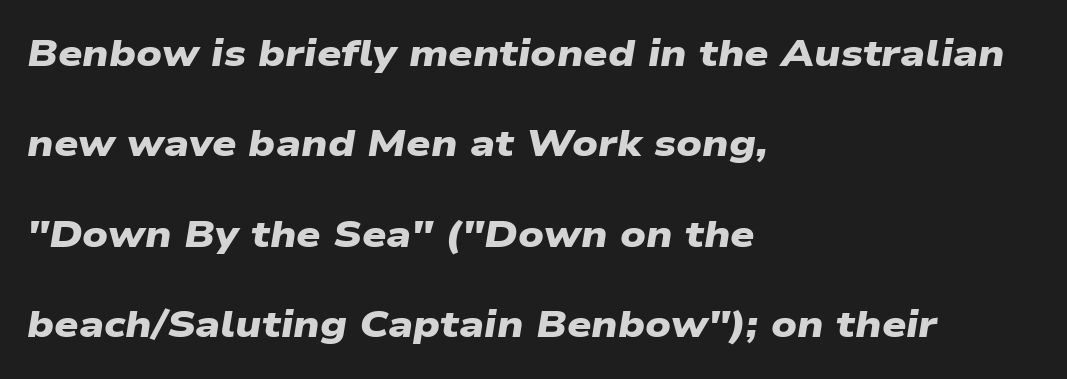
{"serif": "no", "bold": "yes", "weight": "heavy", "width": "wide", "stroke_contrast": "low", "x_height": "medium", "monospaced": "no", "underline": "no", "align": "left", "line_spacing": "loose", "line_spacing_ratio": 2.38, "letter_spacing": "normal", "letter_spacing_em": 0.0, "glyph_px": 38}
